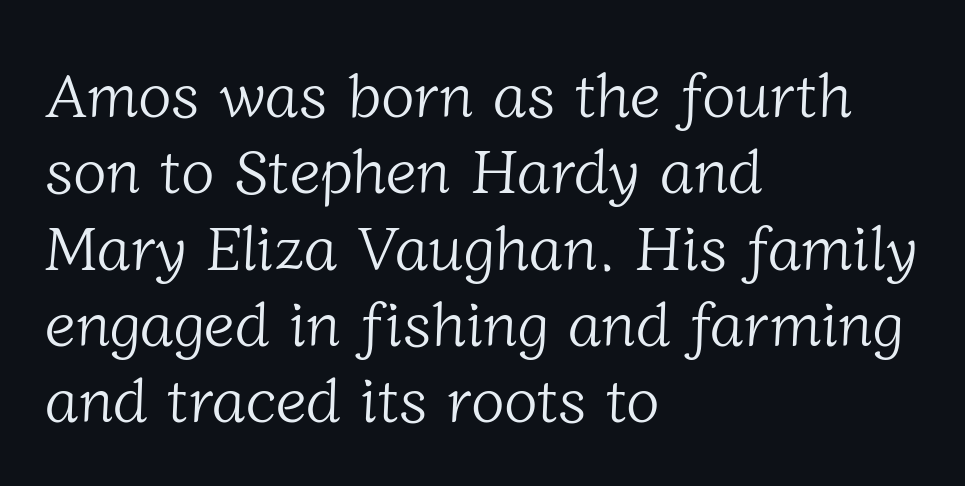
{"serif": "yes", "bold": "no", "weight": "light", "width": "normal", "stroke_contrast": "low", "x_height": "medium", "monospaced": "no", "underline": "no", "align": "left", "line_spacing_ratio": 1.23, "letter_spacing": "normal", "letter_spacing_em": 0.0, "glyph_px": 62}
